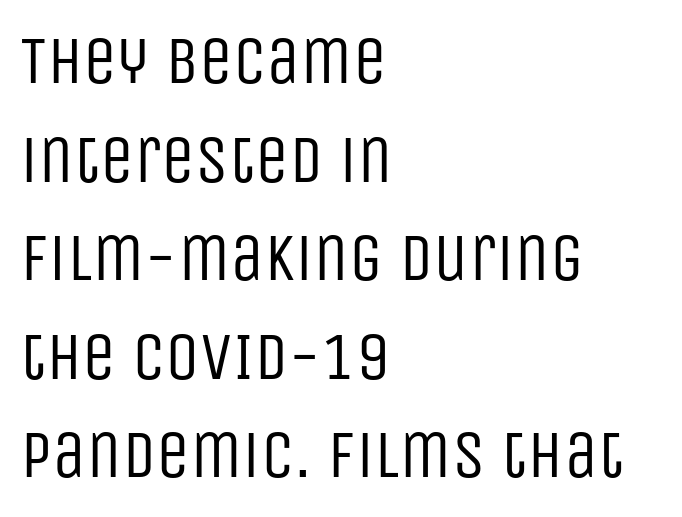
The letterforms sit at book weight or below. You could not count columns in this text — the font is proportionally spaced. A roman cut, with each character standing at attention. The gaps between neighbouring characters are ordinary and unremarkable. Stroke terminals: plain, sans-serif. Typeset ragged right — the left edge is the straight one.
